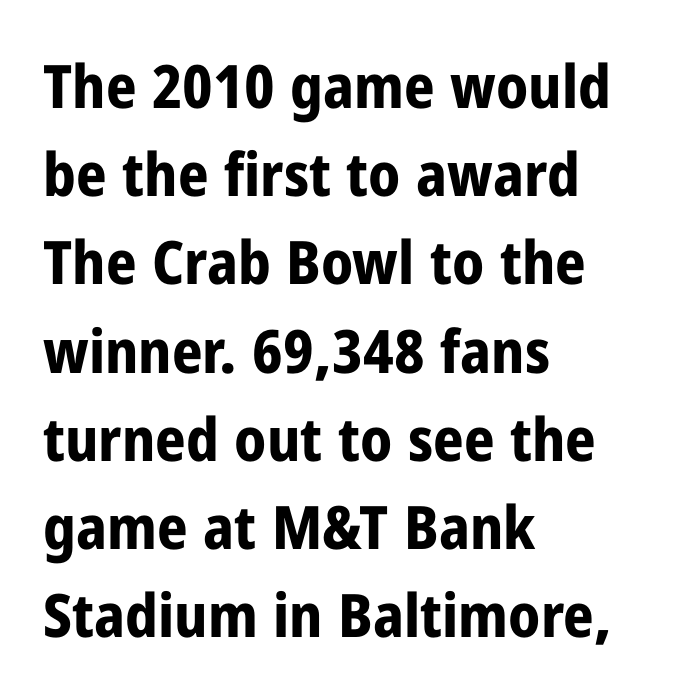
Q: Is the text bold? A: Yes.
Q: Is the text italic (slanted)? A: No, it is upright.
Q: Is the typeface a serif or a sans-serif typeface? A: Sans-serif.
Q: Is the text underlined? A: No.
Q: How is the paragraph aligned? A: Left-aligned.
Q: Is the spacing between letters normal or unusually wide? A: Normal.
Q: Is the spacing between lines tight, normal or loose? A: Normal.
Q: Width (condensed, normal, or wide)? A: Condensed.
Q: Stroke contrast? A: Low.
Q: x-height? A: Medium.
Q: Monospaced? A: No.
